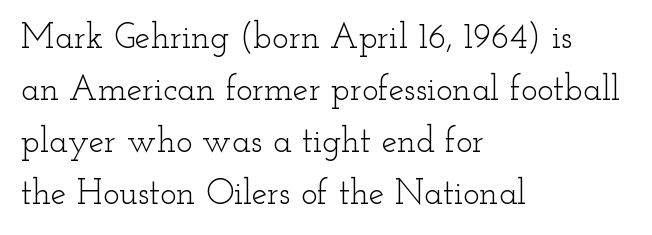
A quiet, ordinary-to-light weight characterises the typeface. Posture: straight, roman, zero tilt. The letterforms sit shoulder to shoulder at normal distance. Baseline-to-baseline distance is the conventional proportion of letter height. Serif or sans? Serif — the stroke terminals have little feet. The paragraph shown leans on its left margin.
